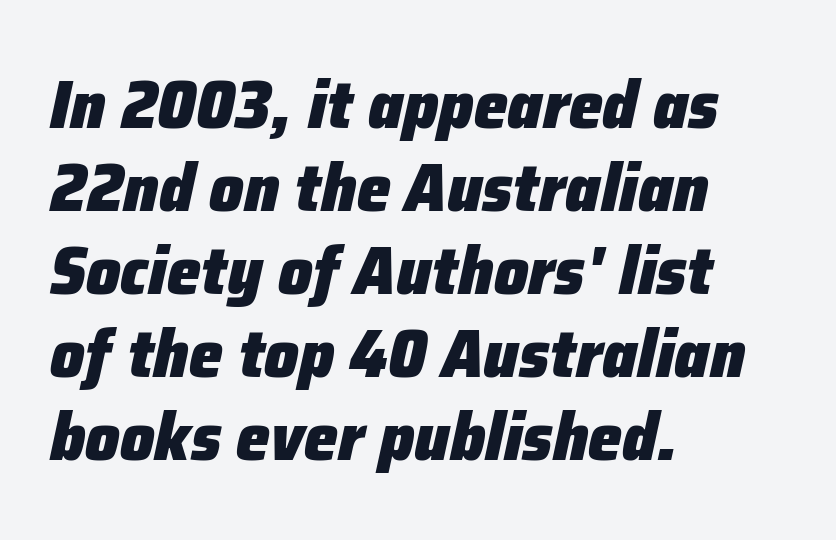
The image shows 68 px heavy type, italic (leaning right); set left-aligned, line spacing 1.22x, normal letter spacing, not underlined; low stroke contrast and a medium x-height.
